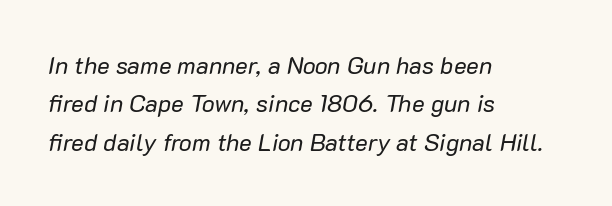
{"italic": "yes", "lean": "right", "slant_degrees": 10, "bold": "no", "underline": "no", "align": "left", "line_spacing": "normal", "line_spacing_ratio": 1.6, "letter_spacing": "normal", "letter_spacing_em": 0.0, "glyph_px": 24}
